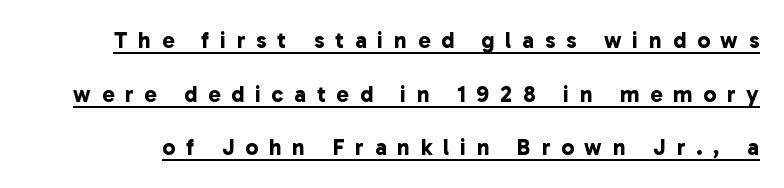
Compared with typical paragraphs, the rows here are farther apart. Tracking value appears strongly positive — letters spread wide. Heavy, bold letterforms. A typographer would call this underscored text.
